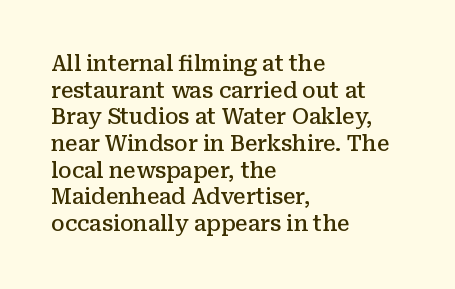
{"italic": "no", "bold": "semi", "underline": "no", "align": "left", "line_spacing": "normal", "line_spacing_ratio": 1.27, "letter_spacing": "normal", "letter_spacing_em": 0.0, "glyph_px": 21}
